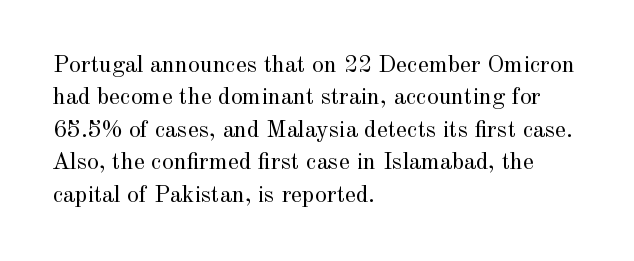
The typesetter chose a ragged-right arrangement here. In terms of letterspacing, this is plain default setting. Descenders hang freely into open space. A typesetter would call this leading conventional body-copy spacing. Stems and bowls with no extra thickness — not bold.
